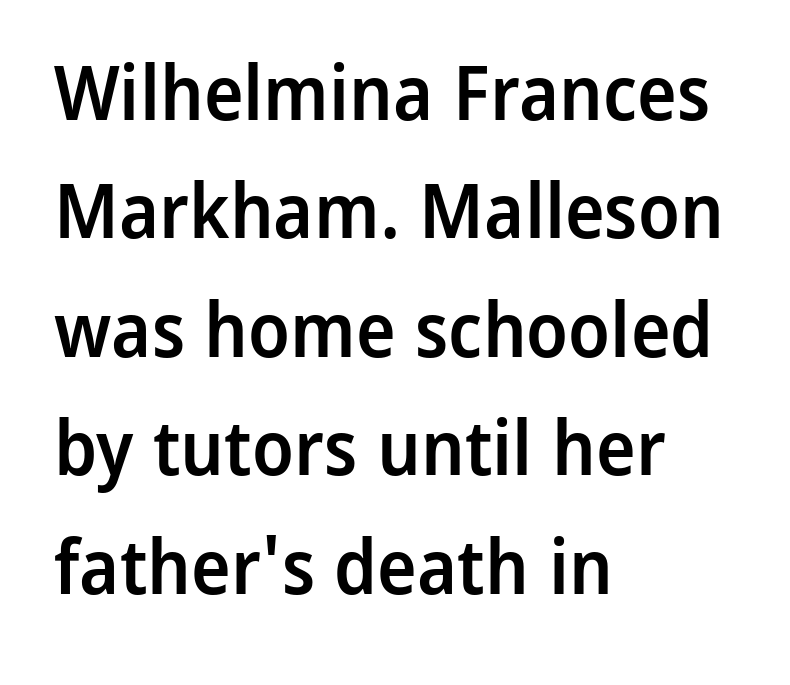
{"serif": "no", "italic": "no", "bold": "semi", "weight": "semibold", "width": "normal", "stroke_contrast": "low", "x_height": "medium", "monospaced": "no", "underline": "no", "align": "left", "line_spacing": "normal", "line_spacing_ratio": 1.58, "letter_spacing": "normal", "letter_spacing_em": 0.0, "glyph_px": 75}
